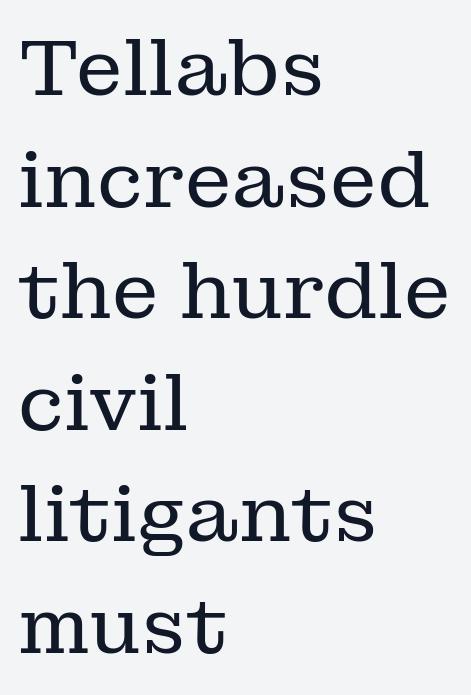
The image shows 78 px regular-weight serif type, upright; set left-aligned, normal line spacing (1.43x), normal letter spacing, not underlined; low stroke contrast and a medium x-height.
